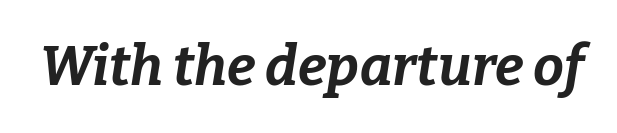
Q: Is the text bold? A: Yes.
Q: Is the text italic (slanted)? A: Yes, it leans right by about 9 degrees.
Q: Is the text underlined? A: No.
Q: Is the spacing between letters normal or unusually wide? A: Normal.
Q: Width (condensed, normal, or wide)? A: Normal.
Q: Stroke contrast? A: Low.
Q: x-height? A: Medium.
Q: Monospaced? A: No.
